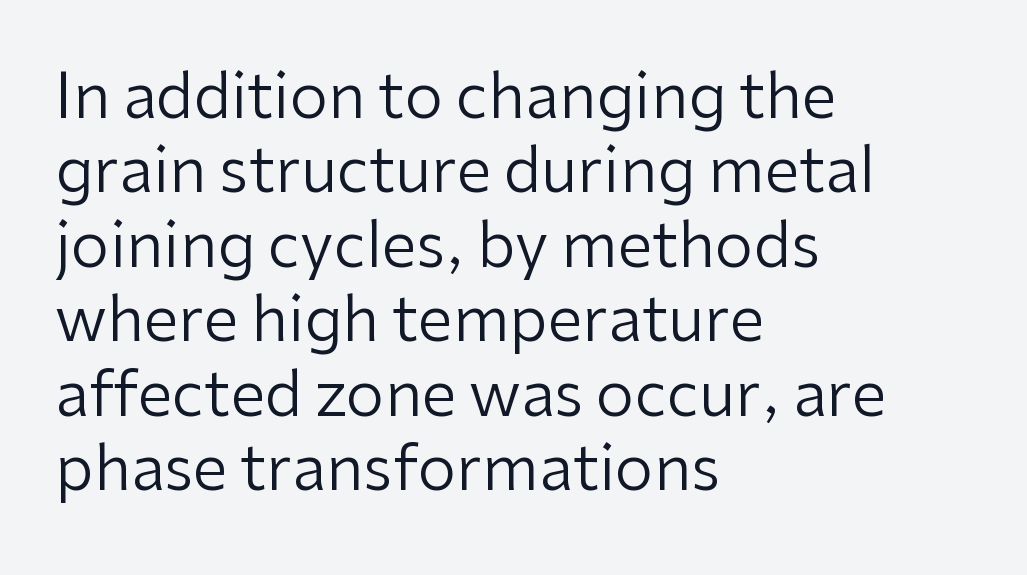
{"serif": "no", "italic": "no", "bold": "no", "weight": "regular", "width": "normal", "stroke_contrast": "low", "x_height": "medium", "monospaced": "no", "underline": "no", "align": "left", "line_spacing_ratio": 1.2, "letter_spacing": "normal", "letter_spacing_em": 0.0, "glyph_px": 62}
